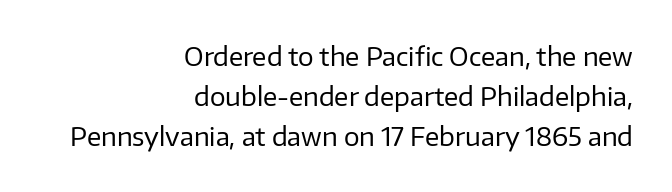
Q: Is the text bold? A: No.
Q: Is the text italic (slanted)? A: No, it is upright.
Q: Is the text underlined? A: No.
Q: How is the paragraph aligned? A: Right-aligned.
Q: Is the spacing between letters normal or unusually wide? A: Normal.
Q: Is the spacing between lines tight, normal or loose? A: Normal.
